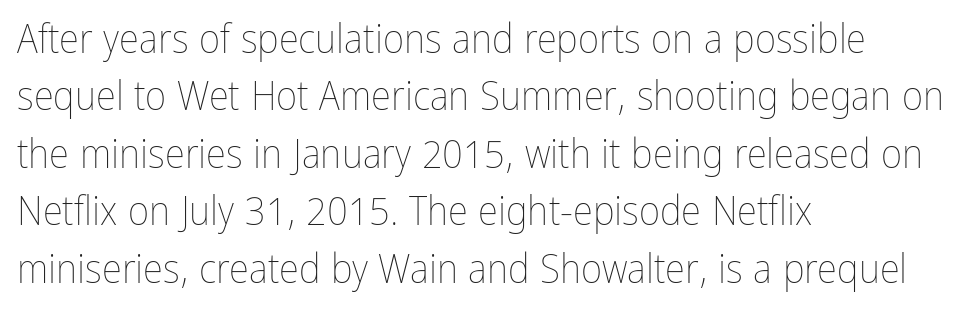
Q: Is the text bold? A: No.
Q: Is the text italic (slanted)? A: No, it is upright.
Q: Is the text underlined? A: No.
Q: How is the paragraph aligned? A: Left-aligned.
Q: Is the spacing between letters normal or unusually wide? A: Normal.
Q: Is the spacing between lines tight, normal or loose? A: Normal.
Q: Width (condensed, normal, or wide)? A: Condensed.
Q: Stroke contrast? A: Low.
Q: x-height? A: Medium.
Q: Monospaced? A: No.
